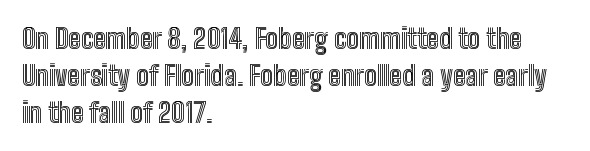
A typesetter would call this zero additional tracking. Notice how descenders clear the ascenders below comfortably — that's standard leading. Ordinary non-slanted type is in use. Letters rest on an invisible, unmarked baseline.
